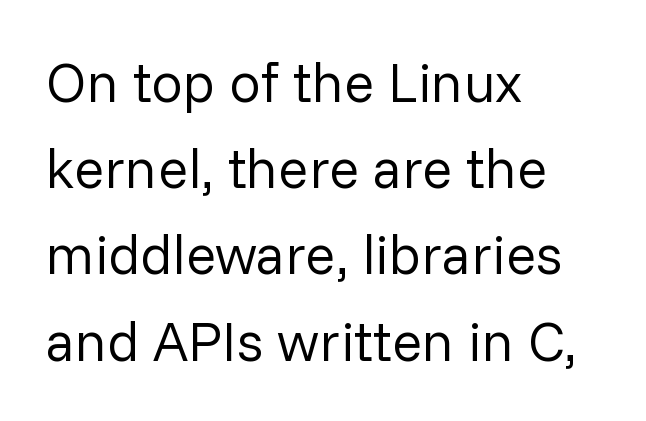
{"serif": "no", "italic": "no", "bold": "no", "weight": "regular", "width": "normal", "stroke_contrast": "low", "x_height": "medium", "monospaced": "no", "underline": "no", "align": "left", "line_spacing": "normal", "line_spacing_ratio": 1.54, "letter_spacing": "normal", "letter_spacing_em": 0.0, "glyph_px": 56}
